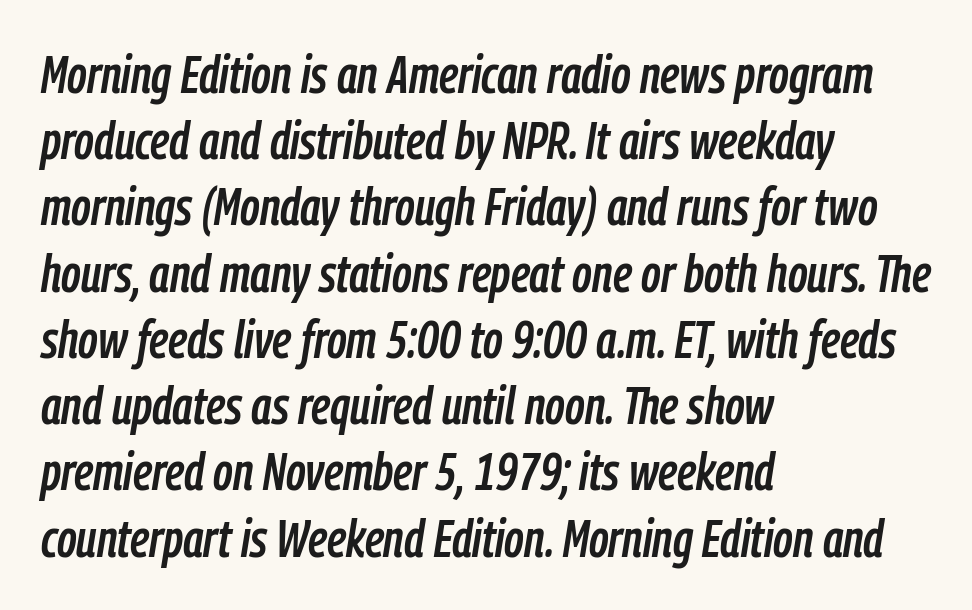
Q: Is the text italic (slanted)? A: Yes, it leans right by about 9 degrees.
Q: Is the text underlined? A: No.
Q: How is the paragraph aligned? A: Left-aligned.
Q: Is the spacing between letters normal or unusually wide? A: Normal.
Q: Is the spacing between lines tight, normal or loose? A: Normal.
Q: Width (condensed, normal, or wide)? A: Condensed.
Q: Stroke contrast? A: Low.
Q: x-height? A: Medium.
Q: Monospaced? A: No.
